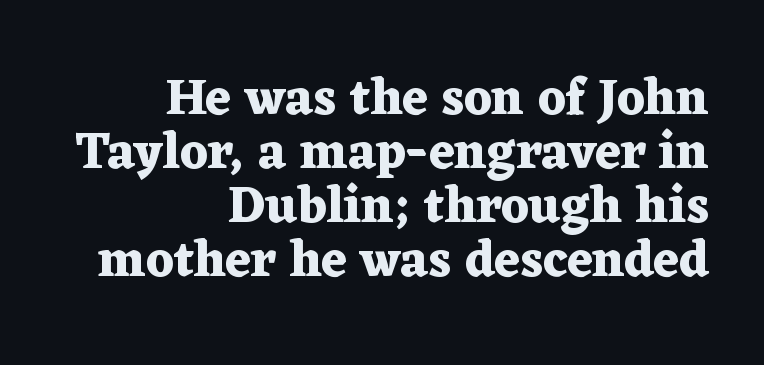
{"serif": "yes", "italic": "no", "bold": "yes", "weight": "heavy", "width": "wide", "stroke_contrast": "medium", "x_height": "medium", "monospaced": "no", "underline": "no", "align": "right", "line_spacing": "tight", "line_spacing_ratio": 1.06, "letter_spacing": "normal", "letter_spacing_em": 0.0, "glyph_px": 51}
